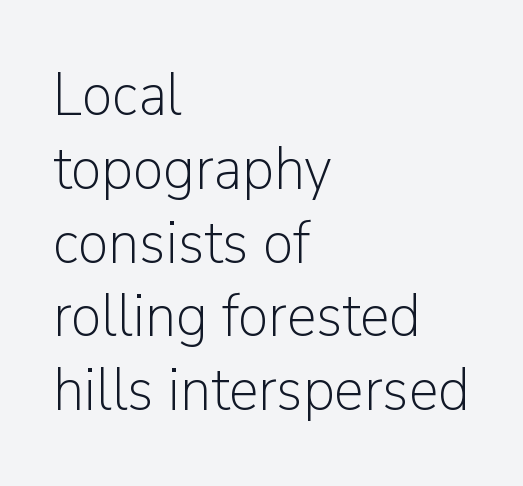
{"serif": "no", "italic": "no", "bold": "no", "weight": "light", "width": "normal", "stroke_contrast": "low", "x_height": "medium", "monospaced": "no", "underline": "no", "align": "left", "line_spacing_ratio": 1.21, "letter_spacing": "normal", "letter_spacing_em": 0.0, "glyph_px": 61}
